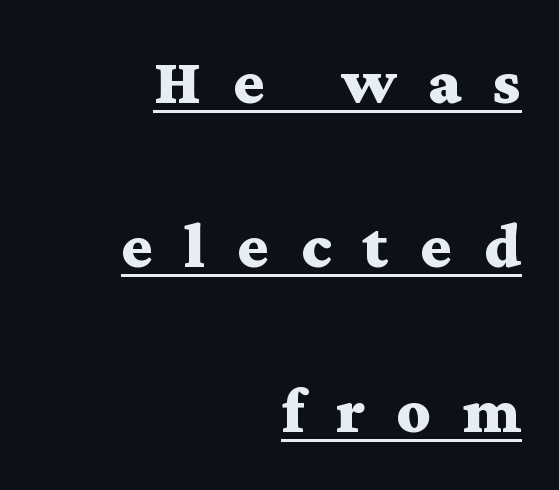
The image shows 66 px bold, wide serif type, upright; set right-aligned, loose line spacing (2.49x), unusually wide letter spacing (+0.48 em), underlined; medium stroke contrast and a medium x-height.
